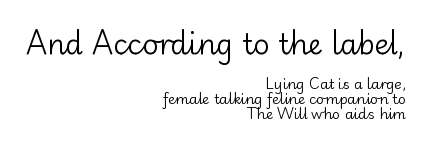
The image shows 28 px regular-weight sans-serif type, upright; set right-aligned, tight line spacing (1.09x), normal letter spacing, not underlined; the first (top) block is 2.0x larger; low stroke contrast and a small x-height.
